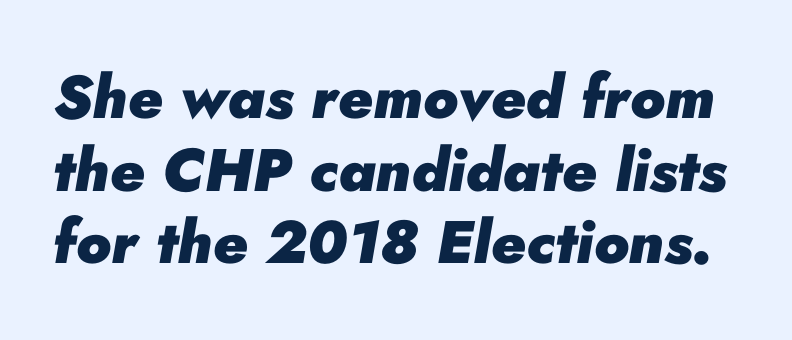
Q: Is the text bold? A: Yes.
Q: Is the text italic (slanted)? A: Yes, it leans right by about 10 degrees.
Q: Is the text underlined? A: No.
Q: Is the spacing between letters normal or unusually wide? A: Normal.
Q: Width (condensed, normal, or wide)? A: Normal.
Q: Stroke contrast? A: Low.
Q: x-height? A: Small.
Q: Monospaced? A: No.
